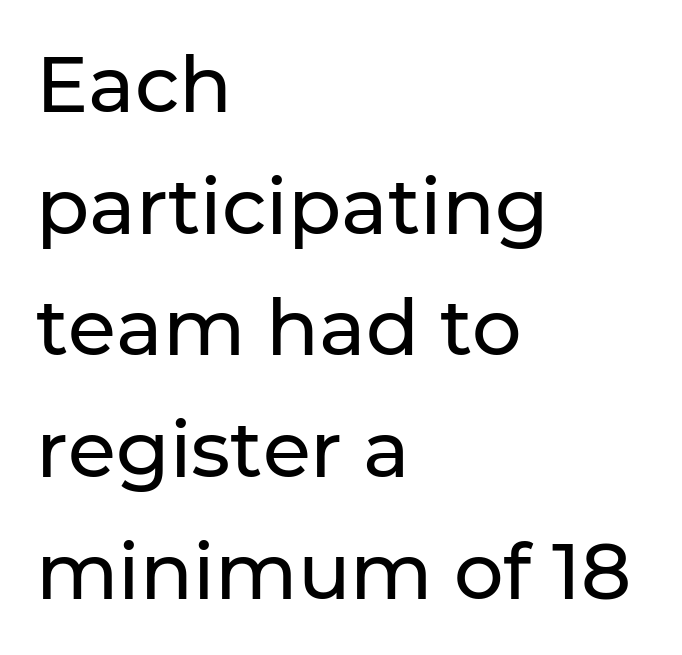
{"serif": "no", "italic": "no", "width": "normal", "stroke_contrast": "low", "x_height": "medium", "monospaced": "no", "underline": "no", "align": "left", "line_spacing": "normal", "line_spacing_ratio": 1.56, "letter_spacing": "normal", "letter_spacing_em": 0.0, "glyph_px": 78}
